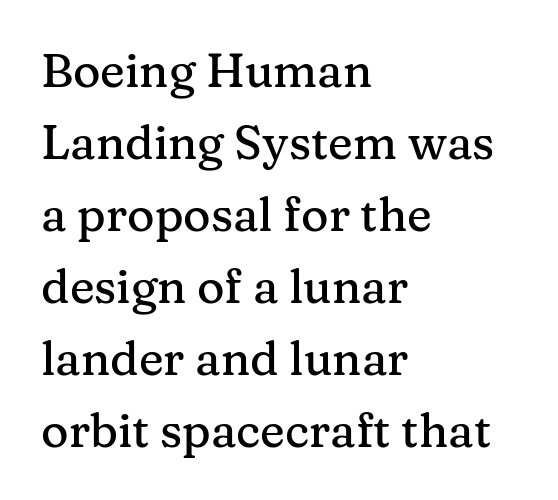
Q: Is the text italic (slanted)? A: No, it is upright.
Q: Is the typeface a serif or a sans-serif typeface? A: Serif.
Q: Is the text underlined? A: No.
Q: How is the paragraph aligned? A: Left-aligned.
Q: Is the spacing between letters normal or unusually wide? A: Normal.
Q: Is the spacing between lines tight, normal or loose? A: Normal.
Q: Width (condensed, normal, or wide)? A: Normal.
Q: Stroke contrast? A: Medium.
Q: x-height? A: Medium.
Q: Monospaced? A: No.
